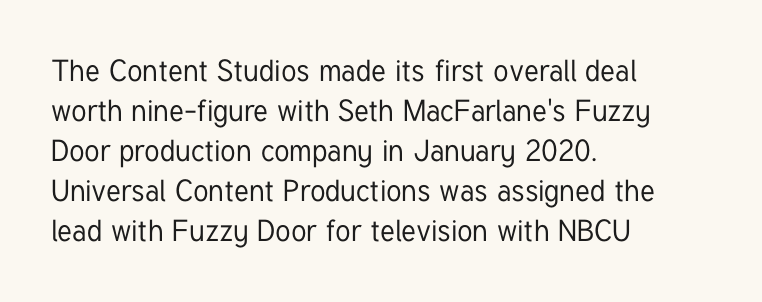
{"serif": "no", "italic": "no", "width": "condensed", "stroke_contrast": "low", "x_height": "medium", "monospaced": "no", "underline": "no", "align": "left", "line_spacing": "normal", "line_spacing_ratio": 1.33, "letter_spacing": "normal", "letter_spacing_em": 0.0, "glyph_px": 30}
